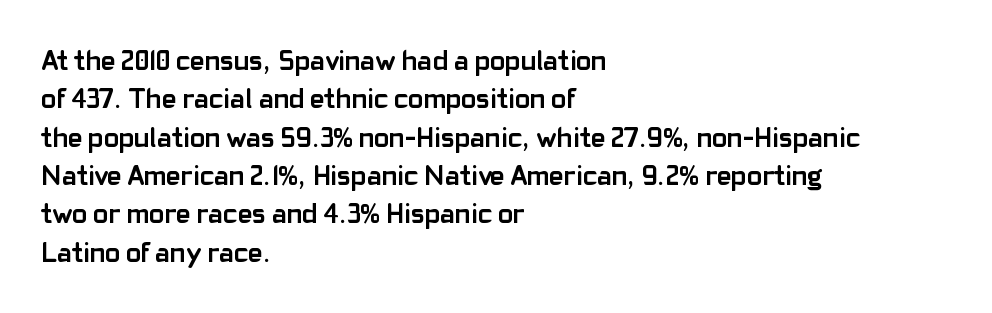
Check under the words: just untouched page. You could not count columns in this text — the font is proportionally spaced. The typeface chosen for these lines omits serifs. Teacher's note: observe the even left margin — that is flush-left alignment. These lines keep a tight, regular rhythm from letter to letter. Nope, not italic — everything's standing straight.
